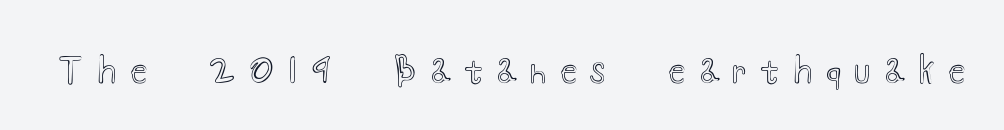
{"italic": "no", "width": "wide", "x_height": "small", "monospaced": "no", "underline": "no", "letter_spacing": "wide", "letter_spacing_em": 0.39, "glyph_px": 35}
